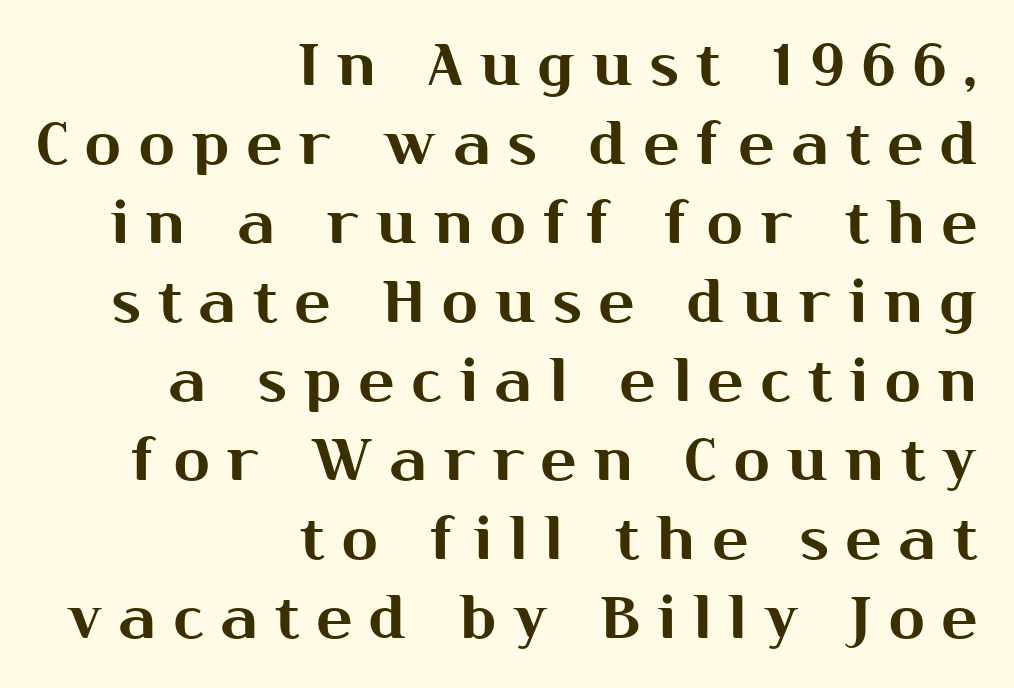
{"serif": "no", "italic": "no", "width": "normal", "stroke_contrast": "medium", "x_height": "medium", "monospaced": "no", "underline": "no", "align": "right", "line_spacing": "normal", "line_spacing_ratio": 1.34, "letter_spacing": "wide", "letter_spacing_em": 0.3, "glyph_px": 59}
